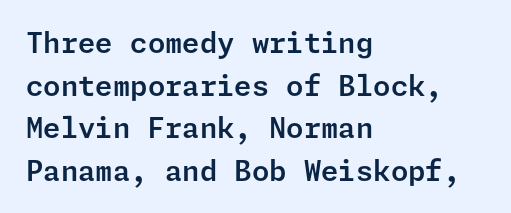
{"serif": "no", "italic": "no", "width": "normal", "stroke_contrast": "low", "x_height": "medium", "underline": "no", "align": "left", "line_spacing": "normal", "line_spacing_ratio": 1.52, "letter_spacing": "normal", "letter_spacing_em": 0.0, "glyph_px": 28}
